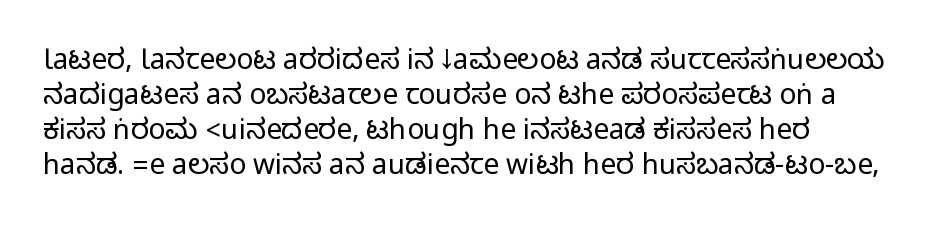
The strip under each line holds only bare page. Look at the tracking — it's just the regular setting, nothing added. Tall strokes in this sample are plumb rather than angled. You could not count columns in this text — the font is proportionally spaced. Grotesque or geometric, the face here clearly has no serifs.
